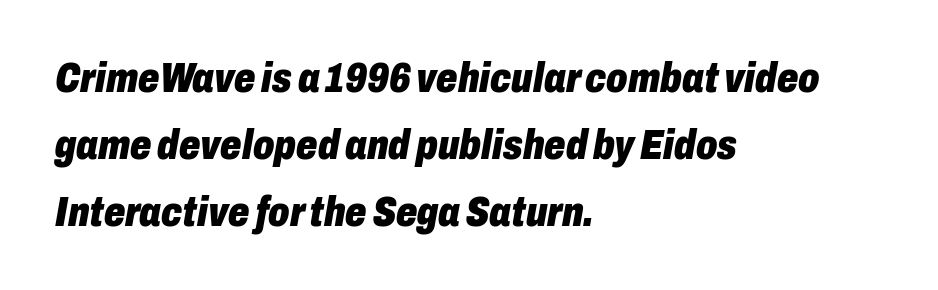
The image shows 42 px heavy, condensed type, italic (leaning right); set left-aligned, normal line spacing (1.59x), normal letter spacing, not underlined; low stroke contrast and a medium x-height.
